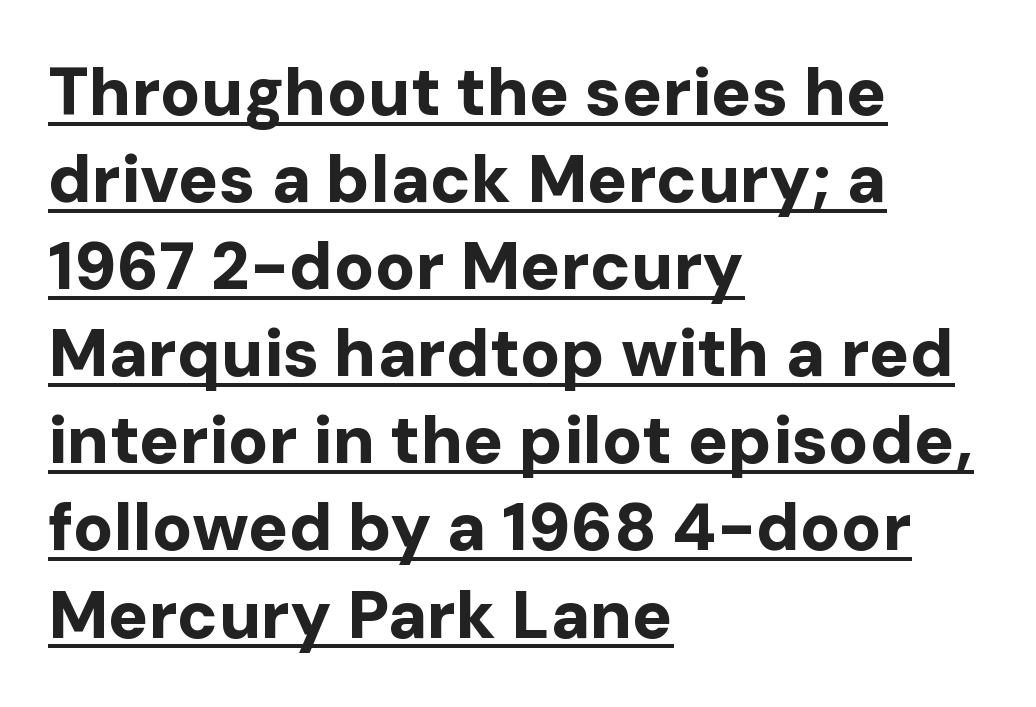
Q: Is the text bold? A: Yes.
Q: Is the text italic (slanted)? A: No, it is upright.
Q: Is the typeface a serif or a sans-serif typeface? A: Sans-serif.
Q: Is the text underlined? A: Yes.
Q: How is the paragraph aligned? A: Left-aligned.
Q: Is the spacing between letters normal or unusually wide? A: Normal.
Q: Is the spacing between lines tight, normal or loose? A: Normal.
Q: Width (condensed, normal, or wide)? A: Normal.
Q: Stroke contrast? A: Low.
Q: x-height? A: Medium.
Q: Monospaced? A: No.
